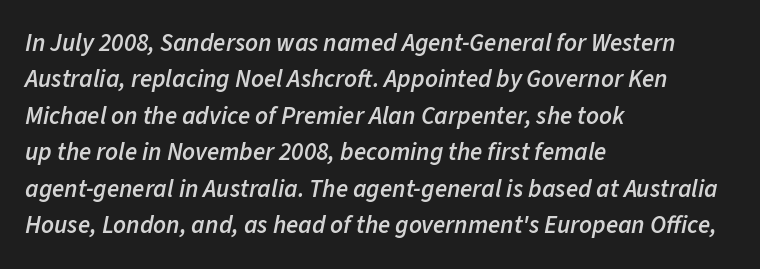
Q: Is the text bold? A: Semi-bold.
Q: Is the text italic (slanted)? A: Yes, it leans right by about 11 degrees.
Q: Is the text underlined? A: No.
Q: How is the paragraph aligned? A: Left-aligned.
Q: Is the spacing between letters normal or unusually wide? A: Normal.
Q: Is the spacing between lines tight, normal or loose? A: Normal.
